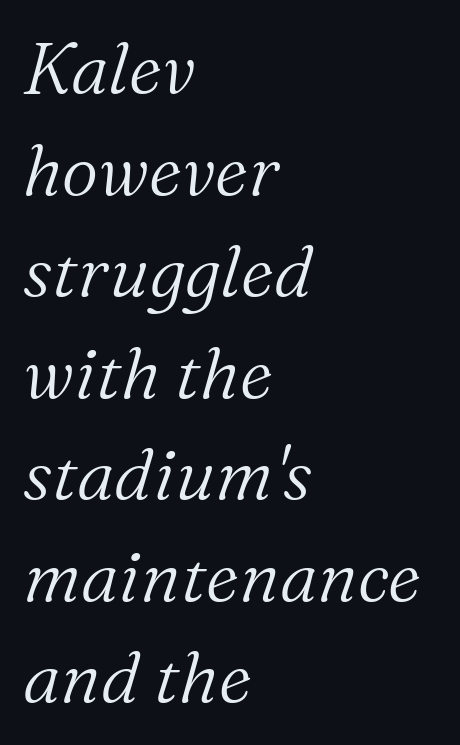
Q: Is the text bold? A: No.
Q: Is the text italic (slanted)? A: Yes, it leans right by about 16 degrees.
Q: Is the typeface a serif or a sans-serif typeface? A: Serif.
Q: Is the text underlined? A: No.
Q: How is the paragraph aligned? A: Left-aligned.
Q: Is the spacing between letters normal or unusually wide? A: Normal.
Q: Is the spacing between lines tight, normal or loose? A: Normal.
Q: Width (condensed, normal, or wide)? A: Normal.
Q: Stroke contrast? A: Medium.
Q: x-height? A: Medium.
Q: Monospaced? A: No.
